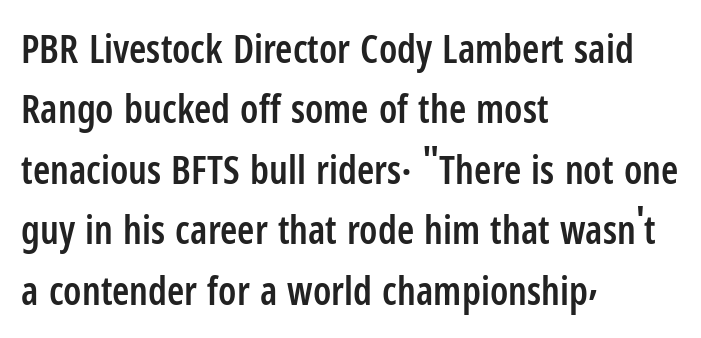
Q: Is the text bold? A: Semi-bold.
Q: Is the text italic (slanted)? A: No, it is upright.
Q: Is the typeface a serif or a sans-serif typeface? A: Sans-serif.
Q: Is the text underlined? A: No.
Q: How is the paragraph aligned? A: Left-aligned.
Q: Is the spacing between letters normal or unusually wide? A: Normal.
Q: Is the spacing between lines tight, normal or loose? A: Normal.
Q: Width (condensed, normal, or wide)? A: Condensed.
Q: Stroke contrast? A: Low.
Q: x-height? A: Medium.
Q: Monospaced? A: No.
